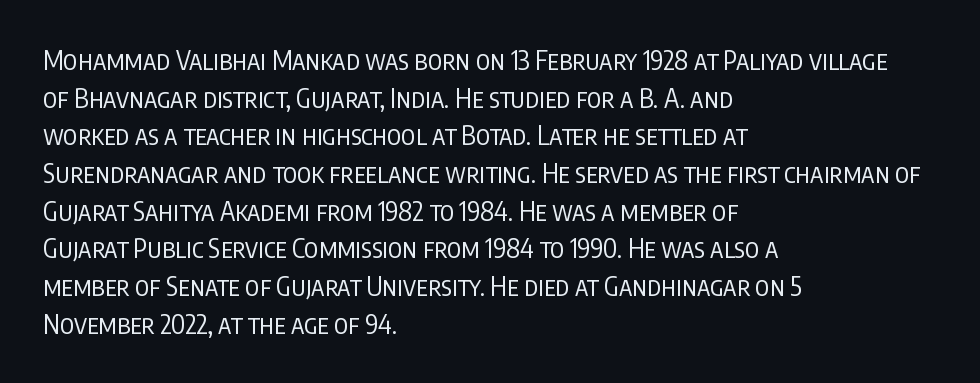
The image shows 26 px text type, upright; set left-aligned, normal line spacing (1.45x), normal letter spacing, not underlined.
